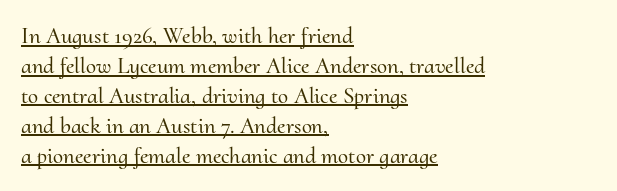
Q: Is the text italic (slanted)? A: No, it is upright.
Q: Is the text underlined? A: Yes.
Q: How is the paragraph aligned? A: Left-aligned.
Q: Is the spacing between letters normal or unusually wide? A: Normal.
Q: Is the spacing between lines tight, normal or loose? A: Normal.
